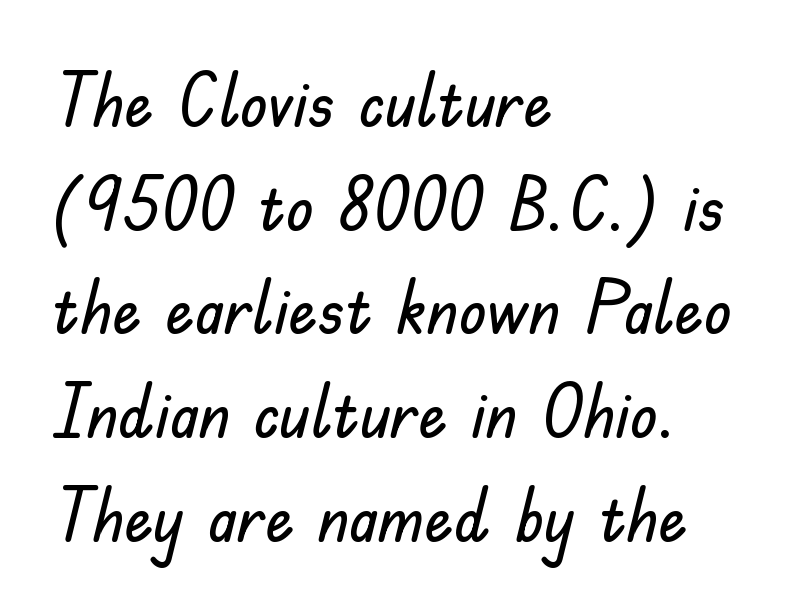
Q: Is the text italic (slanted)? A: Yes.
Q: Is the typeface a serif or a sans-serif typeface? A: Sans-serif.
Q: Is the text underlined? A: No.
Q: How is the paragraph aligned? A: Left-aligned.
Q: Is the spacing between letters normal or unusually wide? A: Normal.
Q: Is the spacing between lines tight, normal or loose? A: Normal.
Q: Width (condensed, normal, or wide)? A: Normal.
Q: Stroke contrast? A: Low.
Q: x-height? A: Small.
Q: Monospaced? A: No.
